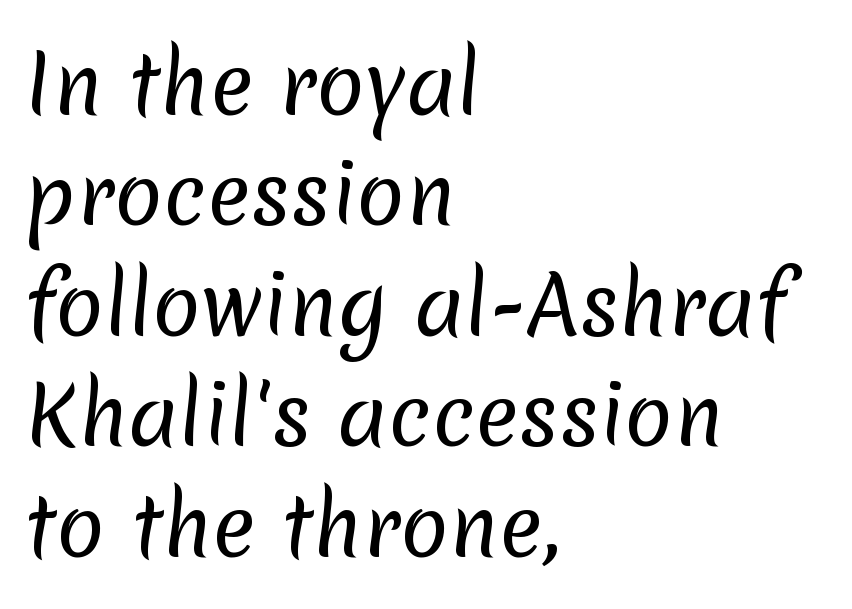
Lines of text with bare space underneath. Nothing unusual about the tracking: characters are spaced as the font intends. Observe the absence of serifs on each vertical stroke in this sample. A light-to-regular cut is what we see here. Is the block centered? No — it sits flush against the left margin. This sample keeps an unexceptional amount of space between lines.
